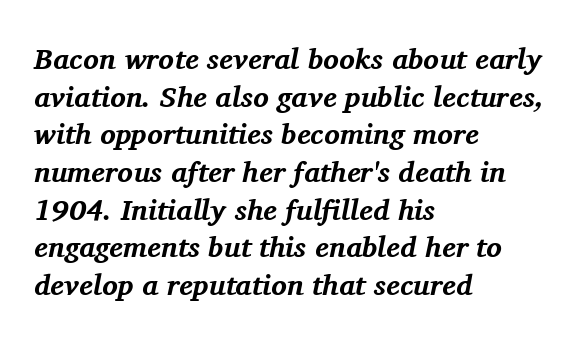
The image shows 29 px bold serif type, italic (leaning right); set left-aligned, normal line spacing (1.3x), normal letter spacing, not underlined; medium stroke contrast and a medium x-height.
